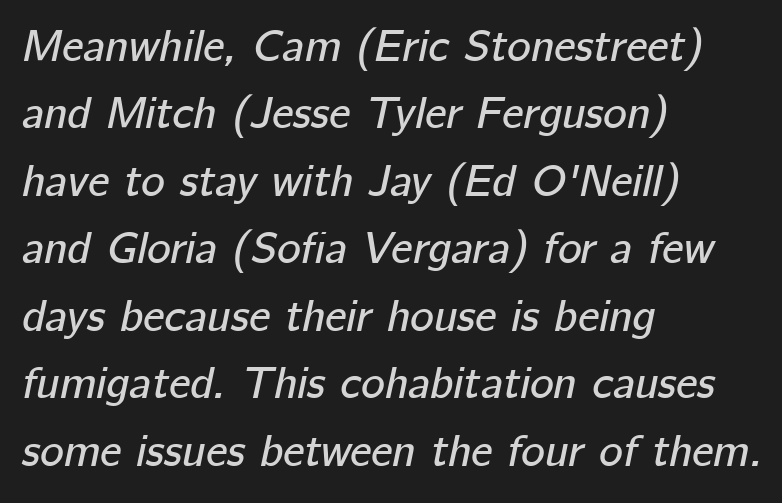
Normally led — the rows are evenly, conventionally spaced. Between one letter and the next there's only the usual sliver of space. Horizontal alignment here is leftward, the default for most running prose. A typesetter would call this proportional, since set widths differ per character.
